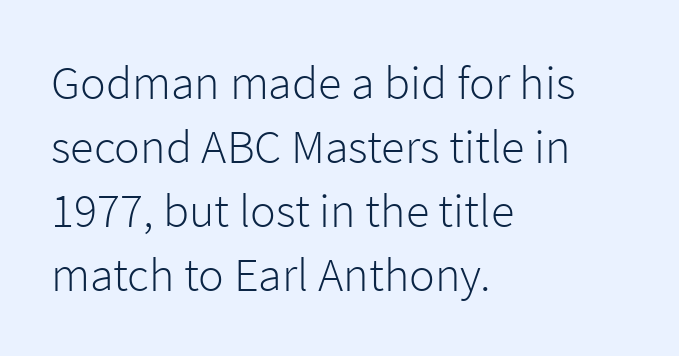
The image shows 48 px light sans-serif type, upright; set left-aligned, normal line spacing (1.33x), normal letter spacing, not underlined; low stroke contrast and a medium x-height.
